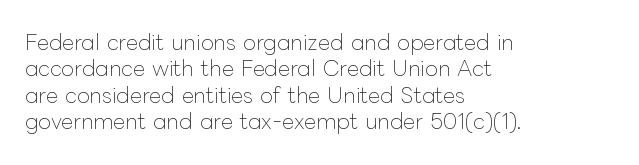
The image shows 21 px text type, upright; set left-aligned, normal line spacing (1.26x), normal letter spacing, not underlined.
